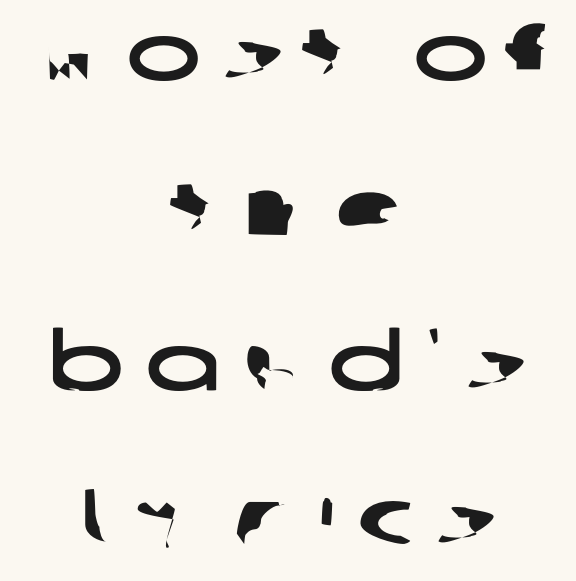
{"serif": "no", "width": "wide", "stroke_contrast": "low", "x_height": "large", "monospaced": "no", "underline": "no", "align": "center", "line_spacing": "loose", "line_spacing_ratio": 1.96, "letter_spacing": "wide", "letter_spacing_em": 0.28, "glyph_px": 79}
